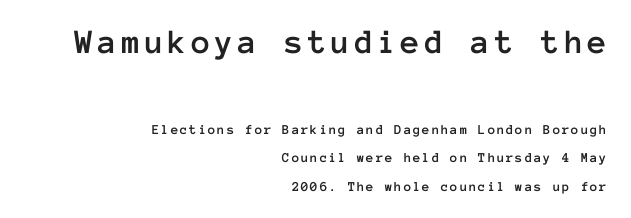
The designer dialed line spacing up above the default. Tall strokes in this sample are plumb rather than angled. The face used here is monospaced, like something from a code editor. Right-aligned paragraph, ragged on the left.
